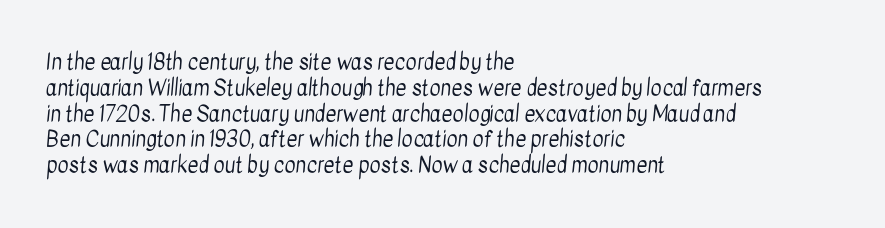
The image shows 21 px text type; set left-aligned, line spacing 1.23x, normal letter spacing, not underlined.
